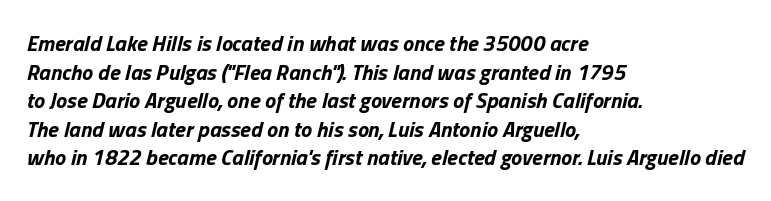
Q: Is the text bold? A: Yes.
Q: Is the text italic (slanted)? A: Yes, it leans right by about 13 degrees.
Q: Is the text underlined? A: No.
Q: How is the paragraph aligned? A: Left-aligned.
Q: Is the spacing between letters normal or unusually wide? A: Normal.
Q: Is the spacing between lines tight, normal or loose? A: Normal.
